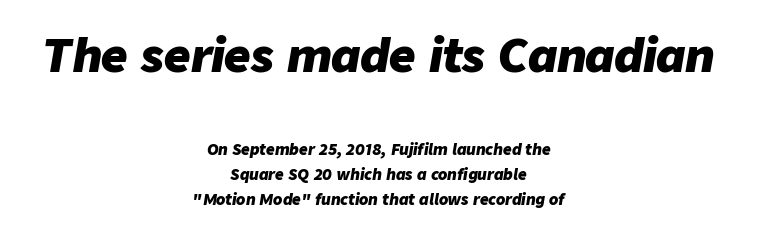
{"italic": "yes", "lean": "right", "slant_degrees": 9, "bold": "yes", "weight": "heavy", "width": "normal", "stroke_contrast": "low", "x_height": "medium", "monospaced": "no", "underline": "no", "align": "center", "line_spacing": "normal", "line_spacing_ratio": 1.66, "letter_spacing": "normal", "letter_spacing_em": 0.0, "larger_block": "first", "size_ratio": 3.07, "glyph_px": 46}
